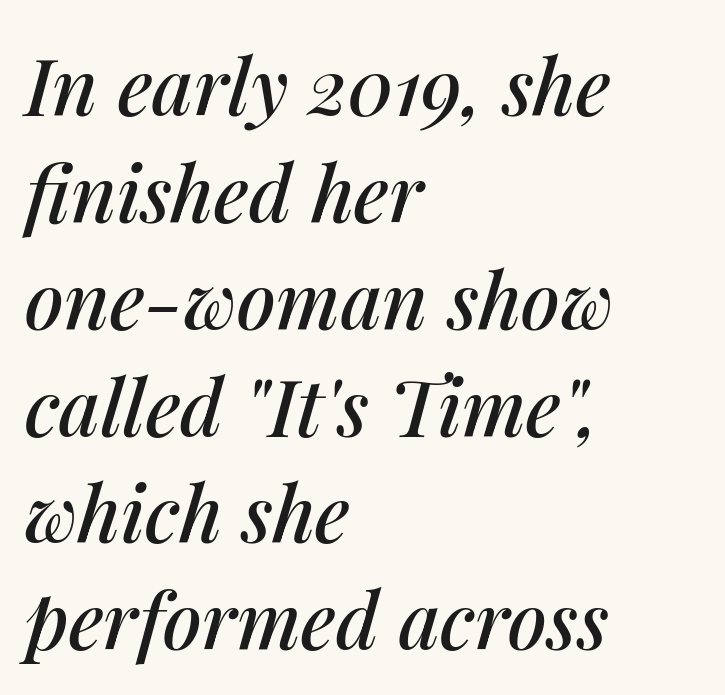
Between one letter and the next there's only the usual sliver of space. The rendering uses natural spacing where letterforms have individual widths. Is the type slanted? Yes — the strokes lean at a clear angle. Teacher's note: observe the even left margin — that is flush-left alignment. This rendering features lettering with no underline.
